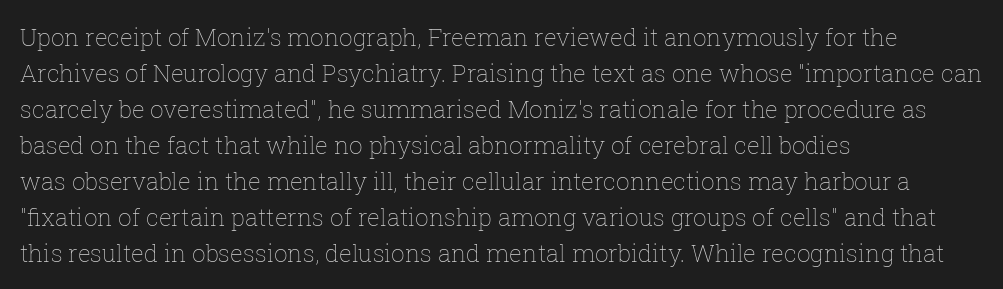
{"italic": "no", "bold": "no", "underline": "no", "align": "left", "line_spacing": "normal", "line_spacing_ratio": 1.5, "letter_spacing": "normal", "letter_spacing_em": 0.0, "glyph_px": 24}
